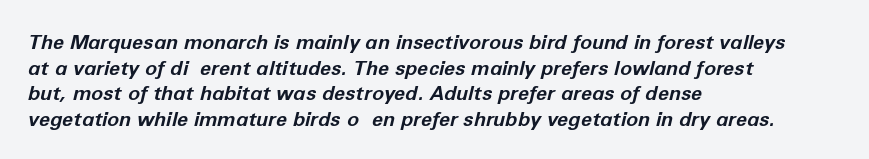
{"italic": "yes", "lean": "right", "slant_degrees": 12, "bold": "yes", "underline": "no", "align": "left", "line_spacing": "normal", "line_spacing_ratio": 1.28, "letter_spacing": "normal", "letter_spacing_em": 0.0, "glyph_px": 20}
